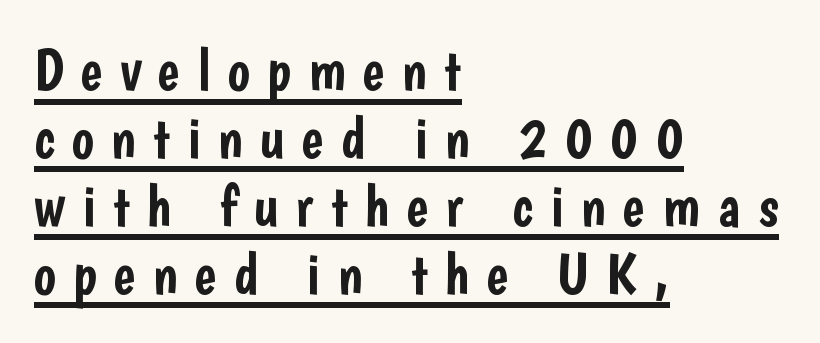
{"serif": "no", "italic": "no", "width": "condensed", "stroke_contrast": "low", "x_height": "medium", "monospaced": "no", "underline": "yes", "align": "left", "line_spacing": "tight", "line_spacing_ratio": 1.15, "letter_spacing": "wide", "letter_spacing_em": 0.29, "glyph_px": 59}
